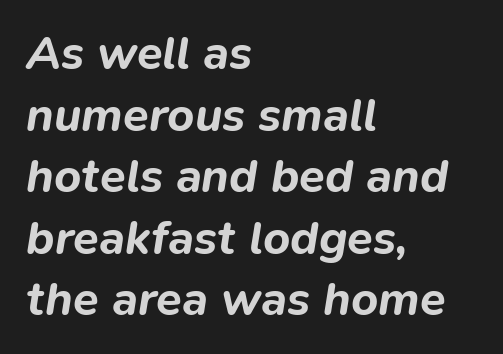
The image shows 47 px bold type, italic (leaning right); set left-aligned, normal line spacing (1.31x), normal letter spacing, not underlined; low stroke contrast and a medium x-height.
